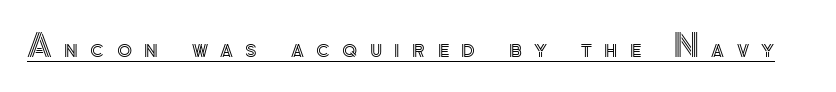
{"italic": "no", "width": "normal", "x_height": "small", "monospaced": "no", "underline": "yes", "letter_spacing": "wide", "letter_spacing_em": 0.4, "glyph_px": 31}
